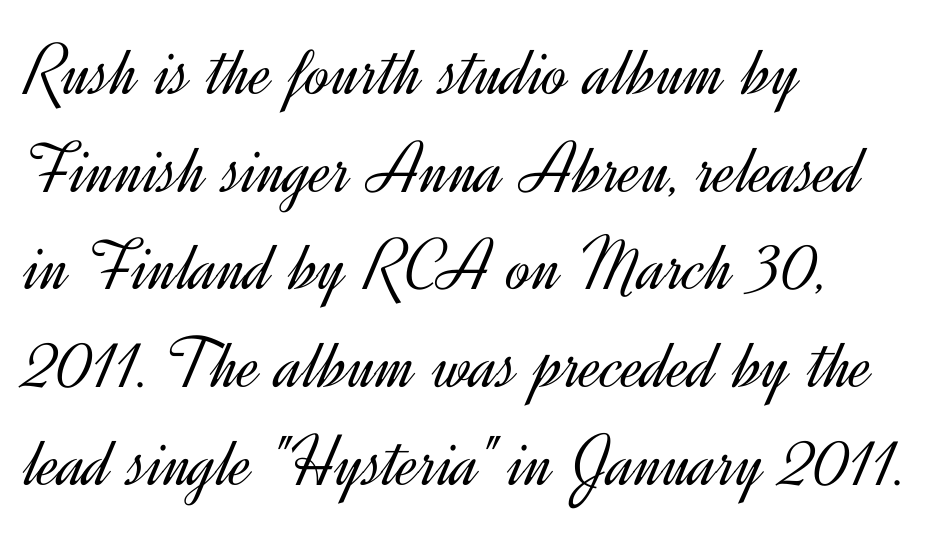
The image shows 74 px light sans-serif type; set left-aligned, normal line spacing (1.32x), normal letter spacing, not underlined; a small x-height.
